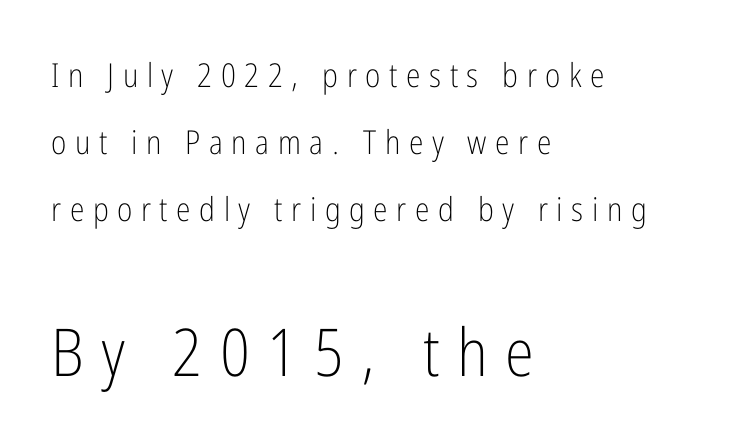
{"serif": "no", "italic": "no", "bold": "no", "weight": "light", "width": "condensed", "stroke_contrast": "low", "x_height": "medium", "monospaced": "no", "underline": "no", "align": "left", "line_spacing": "loose", "line_spacing_ratio": 2.03, "letter_spacing": "wide", "letter_spacing_em": 0.26, "larger_block": "second", "size_ratio": 2.0, "glyph_px": 66}
